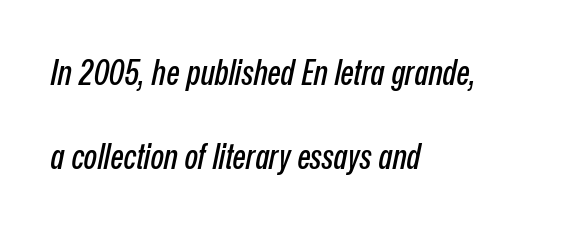
The image shows 35 px condensed type, italic (leaning right); set left-aligned, loose line spacing (2.4x), normal letter spacing, not underlined; low stroke contrast and a medium x-height.
